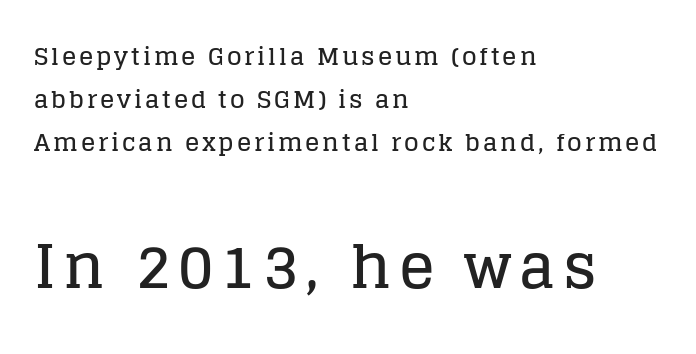
The rendering uses natural spacing where letterforms have individual widths. The paragraph shown leans on its left margin. Examine the stroke ends and you'll spot serifs. Check under the words: just untouched page. Italic: no, the glyphs are upright roman.
